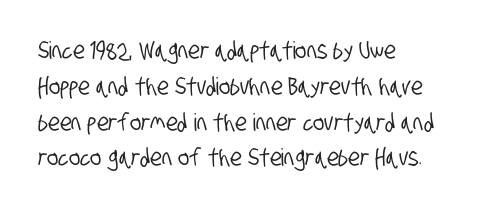
Check the space under the baseline: it is left empty. Successive baselines arrive at the customary interval. No extra tracking has been applied to these lines. The paragraph has a hard left edge and a soft right edge.
